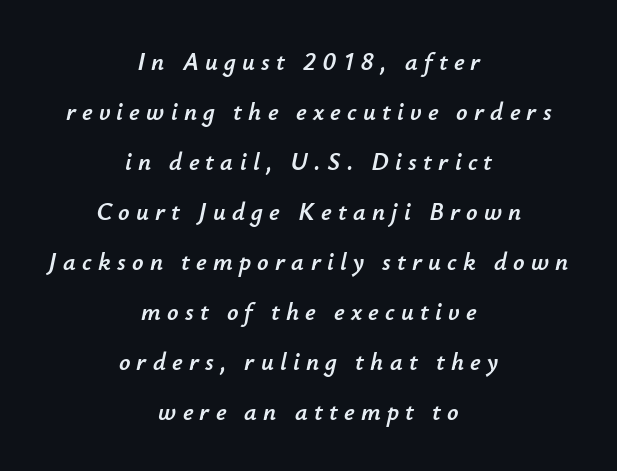
Underlining? Definitely not there. Airy leading. Notice how the passage keeps no hard edge, just a central spine. Is the letter spacing exaggerated? Yes — the characters are pushed far apart. Slant detected: the letters are inclined.
